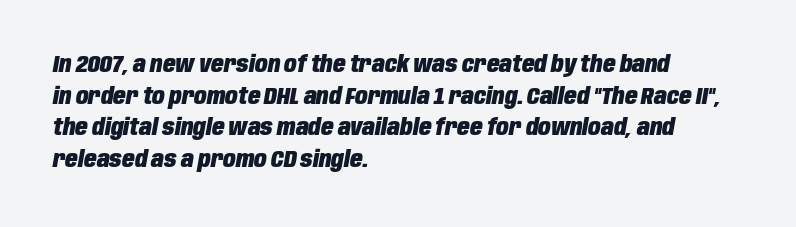
Characters follow at the spacing the type designer built in. It's the slanting kind of type. Descenders are the only things crossing below the line. The paragraph has a hard left edge and a soft right edge. The characters look thick and weighty, a clear bold.
